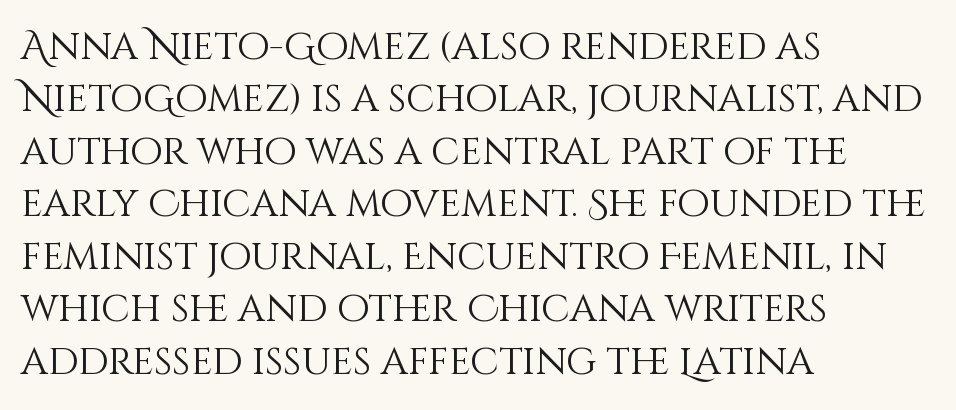
Q: Is the text bold? A: No.
Q: Is the text italic (slanted)? A: No, it is upright.
Q: Is the text underlined? A: No.
Q: How is the paragraph aligned? A: Left-aligned.
Q: Is the spacing between letters normal or unusually wide? A: Normal.
Q: Is the spacing between lines tight, normal or loose? A: Normal.
Q: Width (condensed, normal, or wide)? A: Normal.
Q: Stroke contrast? A: Medium.
Q: x-height? A: Large.
Q: Monospaced? A: No.
